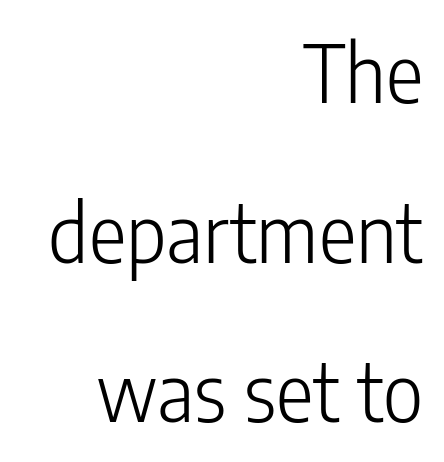
The image shows 79 px light, condensed sans-serif type, upright; set right-aligned, loose line spacing (2.02x), normal letter spacing, not underlined; low stroke contrast and a medium x-height.
